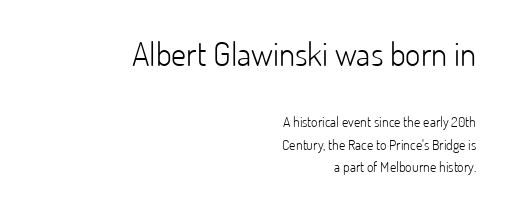
{"serif": "no", "italic": "no", "bold": "no", "weight": "light", "width": "normal", "stroke_contrast": "low", "x_height": "small", "monospaced": "no", "underline": "no", "align": "right", "line_spacing": "normal", "line_spacing_ratio": 1.62, "letter_spacing": "normal", "letter_spacing_em": 0.0, "larger_block": "first", "size_ratio": 2.36, "glyph_px": 33}
